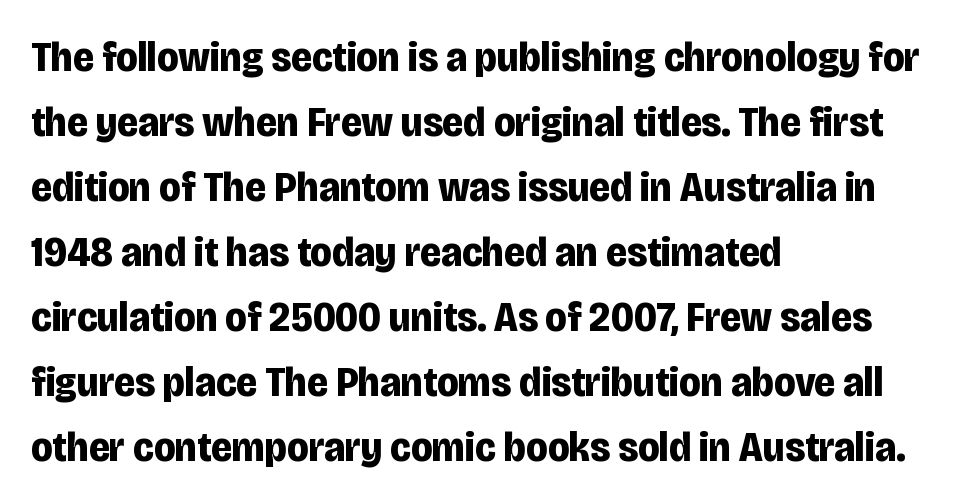
Q: Is the text bold? A: Yes.
Q: Is the text italic (slanted)? A: No, it is upright.
Q: Is the typeface a serif or a sans-serif typeface? A: Sans-serif.
Q: Is the text underlined? A: No.
Q: How is the paragraph aligned? A: Left-aligned.
Q: Is the spacing between letters normal or unusually wide? A: Normal.
Q: Is the spacing between lines tight, normal or loose? A: Normal.
Q: Width (condensed, normal, or wide)? A: Condensed.
Q: Stroke contrast? A: Low.
Q: x-height? A: Large.
Q: Monospaced? A: No.
